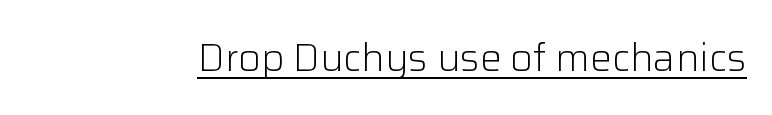
Note the varied advance widths — an 'i' is clearly narrower than an 'm'. Every stem runs plumb, perpendicular to the baseline. Emphasis is given by a line drawn under the lettering. Tracking value appears to be zero — textbook default spacing.
